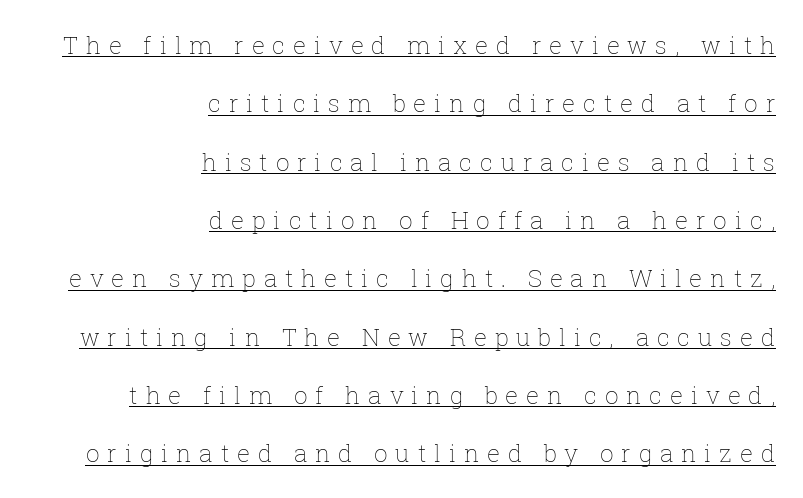
Style check: upright. The words here are underlined. A flush-right, rag-left setting is used for this passage. The rendering inserts visible extra space after every character.
